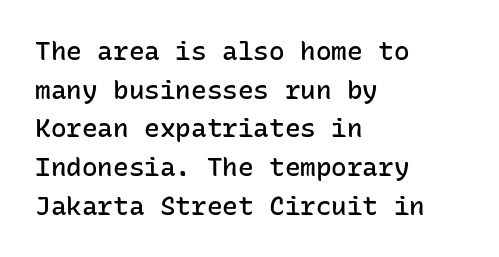
Q: Is the text bold? A: Semi-bold.
Q: Is the text italic (slanted)? A: No, it is upright.
Q: Is the text underlined? A: No.
Q: How is the paragraph aligned? A: Left-aligned.
Q: Is the spacing between letters normal or unusually wide? A: Normal.
Q: Is the spacing between lines tight, normal or loose? A: Normal.
